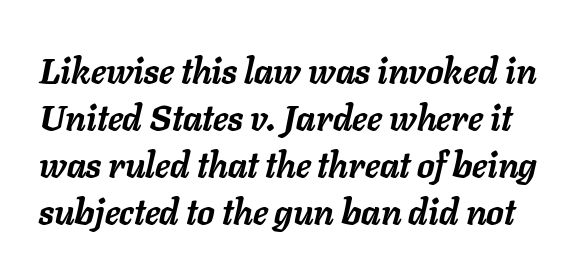
Q: Is the text bold? A: Yes.
Q: Is the text italic (slanted)? A: Yes, it leans right by about 11 degrees.
Q: Is the text underlined? A: No.
Q: Is the spacing between letters normal or unusually wide? A: Normal.
Q: Is the spacing between lines tight, normal or loose? A: Normal.
Q: Width (condensed, normal, or wide)? A: Normal.
Q: Stroke contrast? A: Low.
Q: x-height? A: Medium.
Q: Monospaced? A: No.
